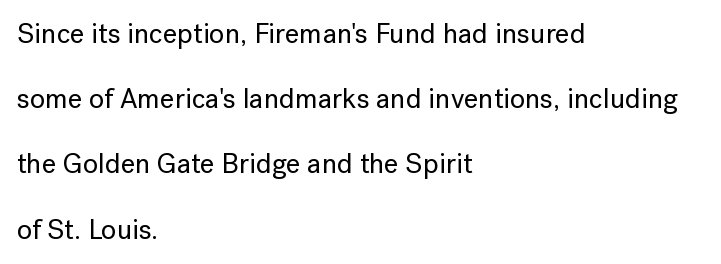
Q: Is the text italic (slanted)? A: No, it is upright.
Q: Is the typeface a serif or a sans-serif typeface? A: Sans-serif.
Q: Is the text underlined? A: No.
Q: How is the paragraph aligned? A: Left-aligned.
Q: Is the spacing between letters normal or unusually wide? A: Normal.
Q: Is the spacing between lines tight, normal or loose? A: Loose.
Q: Width (condensed, normal, or wide)? A: Normal.
Q: Stroke contrast? A: Low.
Q: x-height? A: Medium.
Q: Monospaced? A: No.
